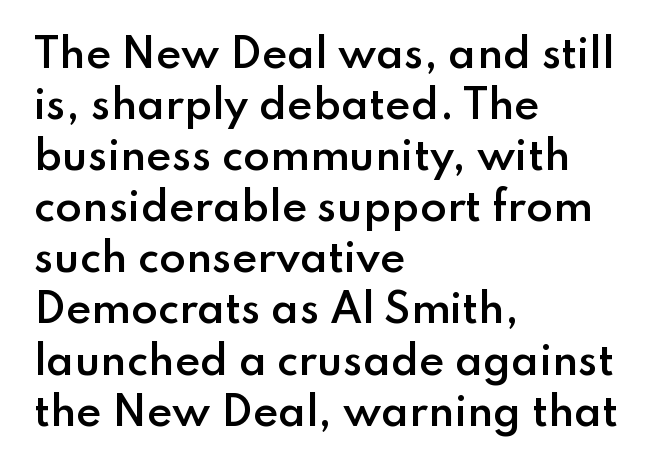
The passage shown is typed in a proportional face where columns would drift. Visually the block forms a straight wall on the left and a jagged coastline on the right. Designer's note — italics off, roman on. The face used here is a sans, in the tradition of grotesques and geometrics. Unmarked baselines from the first word to the last.
